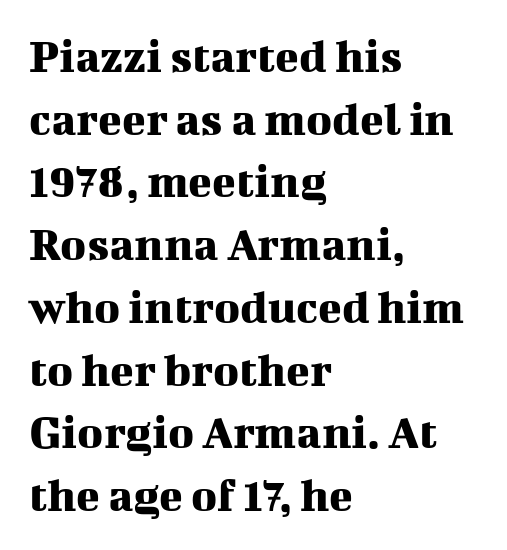
Q: Is the text italic (slanted)? A: No, it is upright.
Q: Is the typeface a serif or a sans-serif typeface? A: Serif.
Q: Is the text underlined? A: No.
Q: How is the paragraph aligned? A: Left-aligned.
Q: Is the spacing between letters normal or unusually wide? A: Normal.
Q: Is the spacing between lines tight, normal or loose? A: Normal.
Q: Width (condensed, normal, or wide)? A: Normal.
Q: Stroke contrast? A: Medium.
Q: x-height? A: Medium.
Q: Monospaced? A: No.
